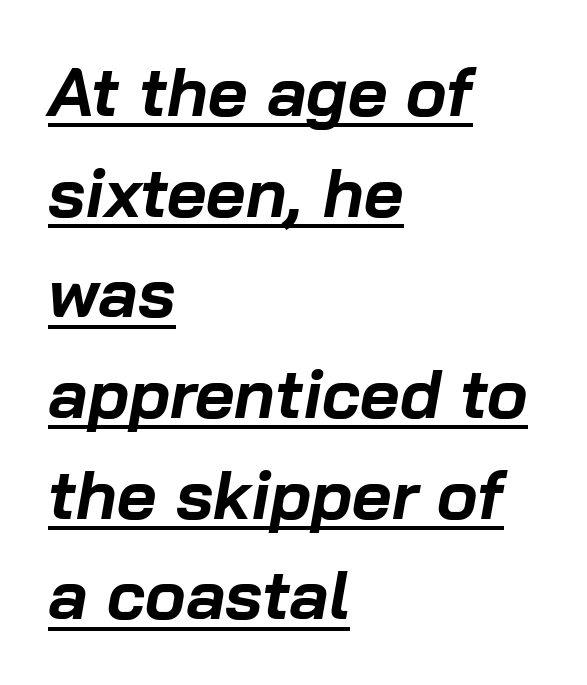
{"italic": "yes", "lean": "right", "slant_degrees": 10, "bold": "yes", "weight": "bold", "width": "normal", "stroke_contrast": "low", "x_height": "medium", "monospaced": "no", "underline": "yes", "align": "left", "line_spacing": "normal", "line_spacing_ratio": 1.48, "letter_spacing": "normal", "letter_spacing_em": 0.0, "glyph_px": 68}
